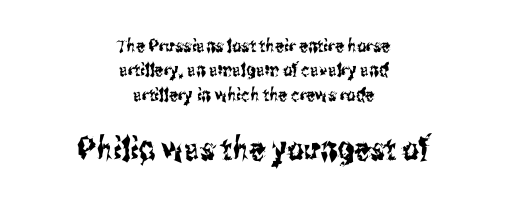
Of the two passages, the one underneath uses the larger point size. Bare-footed words on every line. These lines keep a tight, regular rhythm from letter to letter. The face used here is a sans, in the tradition of grotesques and geometrics.
